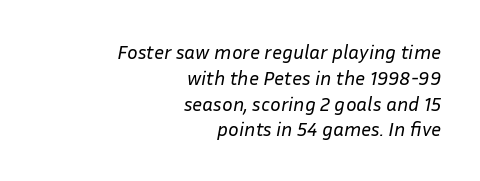
The image shows 20 px text type, italic (leaning right); set right-aligned, normal line spacing (1.29x), normal letter spacing, not underlined.
